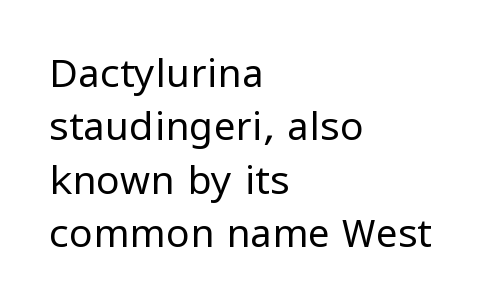
Q: Is the text bold? A: No.
Q: Is the text italic (slanted)? A: No, it is upright.
Q: Is the typeface a serif or a sans-serif typeface? A: Sans-serif.
Q: Is the text underlined? A: No.
Q: How is the paragraph aligned? A: Left-aligned.
Q: Is the spacing between letters normal or unusually wide? A: Normal.
Q: Is the spacing between lines tight, normal or loose? A: Normal.
Q: Width (condensed, normal, or wide)? A: Normal.
Q: Stroke contrast? A: Low.
Q: x-height? A: Medium.
Q: Monospaced? A: No.
